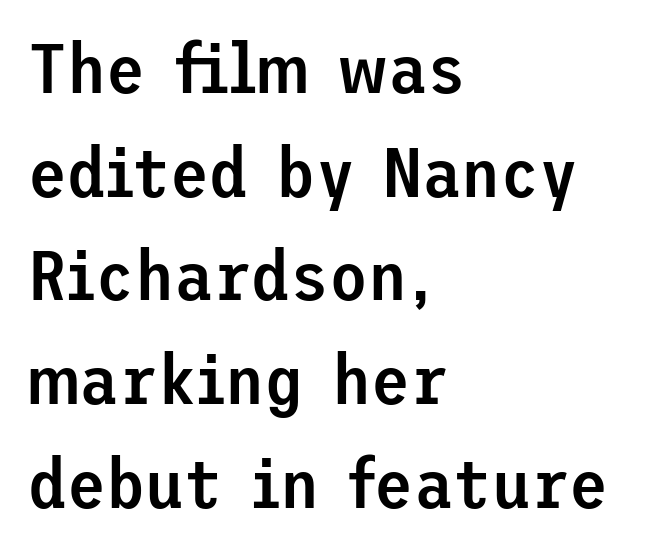
There is no visible air inserted between adjacent glyphs. The glyphs in this specimen are sans serif. The line-height multiplier appears to be the usual default. The letters stand straight up with perfectly vertical stems. Plain, unruled lines of type.
